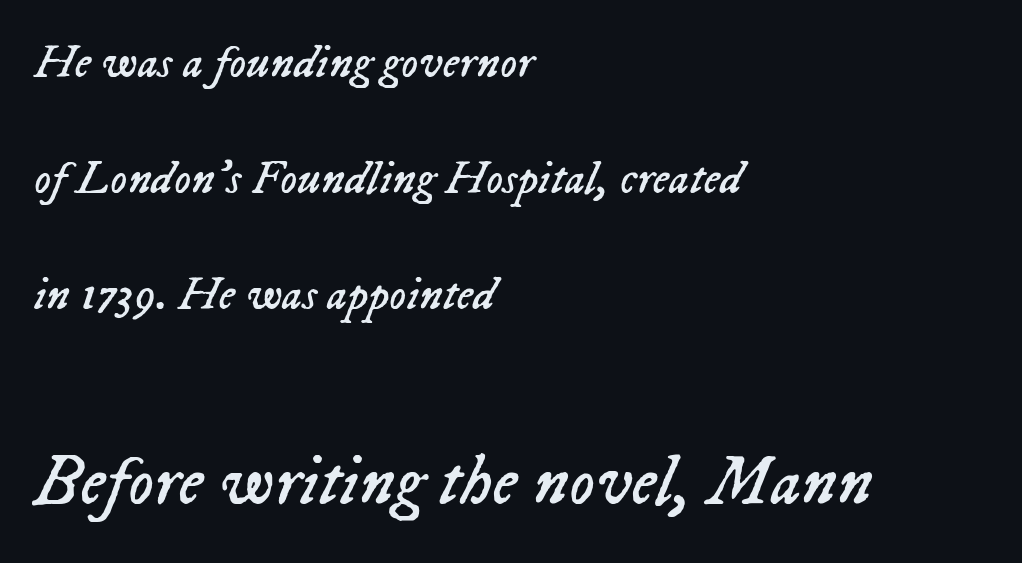
Varying glyph widths throughout — classic text-font behaviour. Leading is clearly above the norm, producing a sparse column. There is no visible air inserted between adjacent glyphs. Characters are canted at an angle relative to the baseline's perpendicular. Look at the glyph heights: the lower group is clearly the bigger setting.
